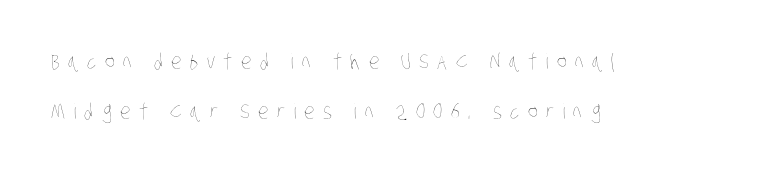
{"bold": "no", "underline": "no", "align": "left", "line_spacing": "loose", "line_spacing_ratio": 2.39, "letter_spacing": "wide", "letter_spacing_em": 0.4, "glyph_px": 21}
